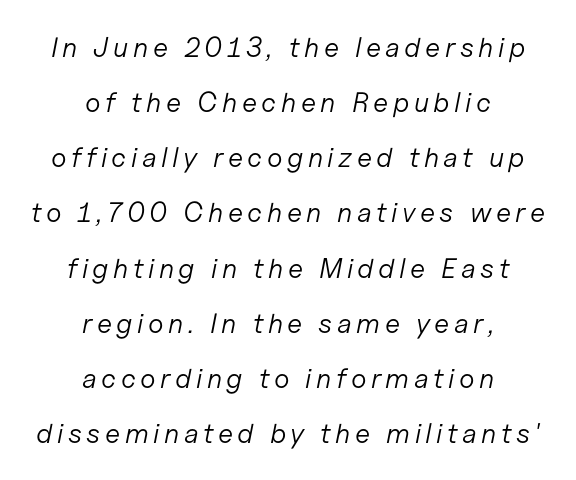
{"italic": "yes", "lean": "right", "slant_degrees": 11, "bold": "no", "weight": "light", "width": "normal", "stroke_contrast": "low", "x_height": "medium", "monospaced": "no", "underline": "no", "align": "center", "line_spacing": "loose", "line_spacing_ratio": 1.97, "glyph_px": 28}
